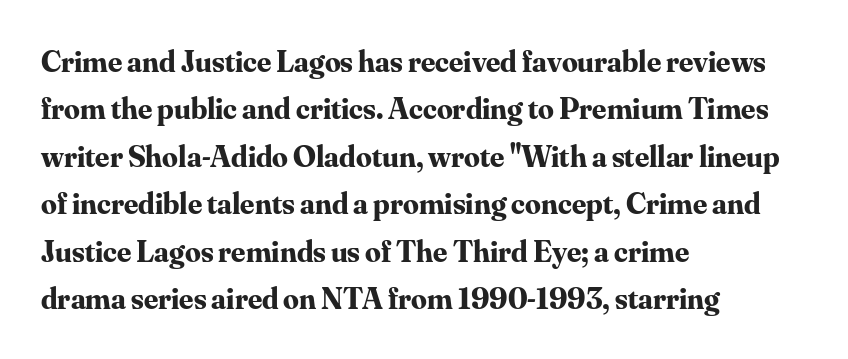
{"serif": "yes", "italic": "no", "bold": "yes", "weight": "bold", "width": "normal", "stroke_contrast": "medium", "x_height": "small", "monospaced": "no", "underline": "no", "align": "left", "line_spacing": "normal", "line_spacing_ratio": 1.53, "letter_spacing": "normal", "letter_spacing_em": 0.0, "glyph_px": 31}
